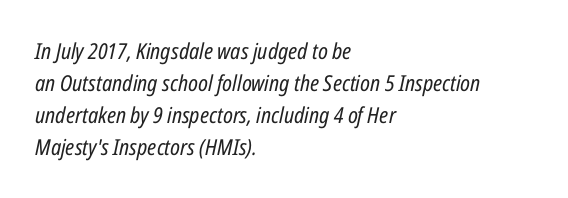
The image shows 22 px text type, italic (leaning right); set left-aligned, normal line spacing (1.46x), normal letter spacing, not underlined.
